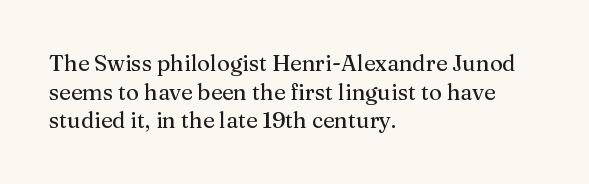
The image shows 22 px text type, upright; set left-aligned, normal line spacing (1.3x), normal letter spacing, not underlined.
